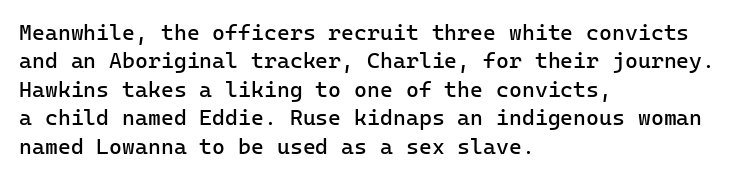
{"italic": "no", "bold": "no", "underline": "no", "align": "left", "line_spacing": "normal", "line_spacing_ratio": 1.29, "letter_spacing": "normal", "letter_spacing_em": 0.0, "glyph_px": 22}
